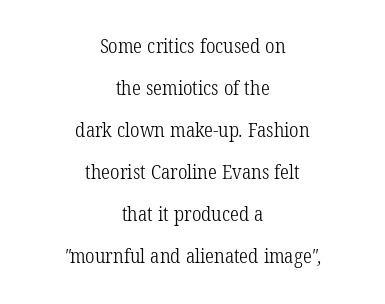
Q: Is the text bold? A: No.
Q: Is the text underlined? A: No.
Q: How is the paragraph aligned? A: Centered.
Q: Is the spacing between letters normal or unusually wide? A: Normal.
Q: Is the spacing between lines tight, normal or loose? A: Loose.
